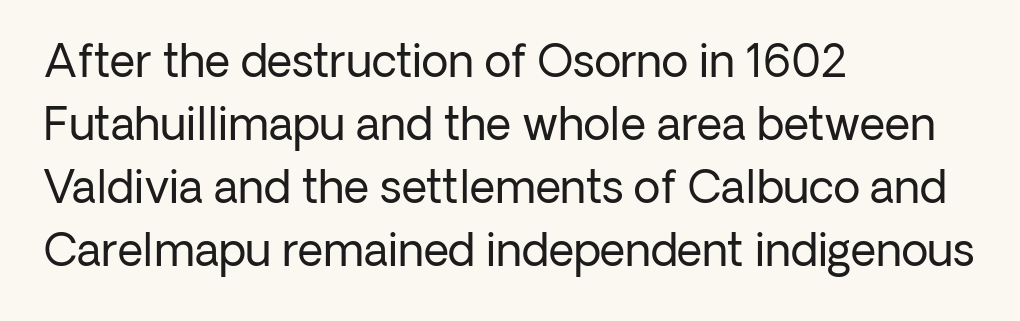
{"serif": "no", "italic": "no", "bold": "no", "weight": "regular", "width": "normal", "stroke_contrast": "low", "x_height": "medium", "monospaced": "no", "underline": "no", "align": "left", "line_spacing": "normal", "line_spacing_ratio": 1.43, "letter_spacing": "normal", "letter_spacing_em": 0.0, "glyph_px": 44}
